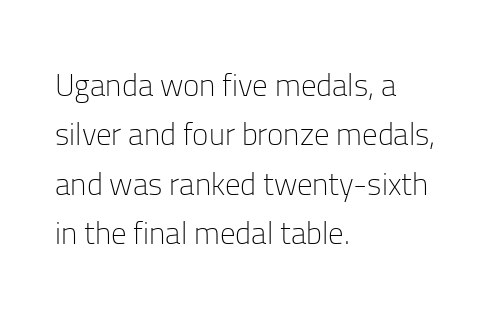
Q: Is the text bold? A: No.
Q: Is the text italic (slanted)? A: No, it is upright.
Q: Is the typeface a serif or a sans-serif typeface? A: Sans-serif.
Q: Is the text underlined? A: No.
Q: How is the paragraph aligned? A: Left-aligned.
Q: Is the spacing between letters normal or unusually wide? A: Normal.
Q: Is the spacing between lines tight, normal or loose? A: Normal.
Q: Width (condensed, normal, or wide)? A: Normal.
Q: Stroke contrast? A: Low.
Q: x-height? A: Medium.
Q: Monospaced? A: No.
